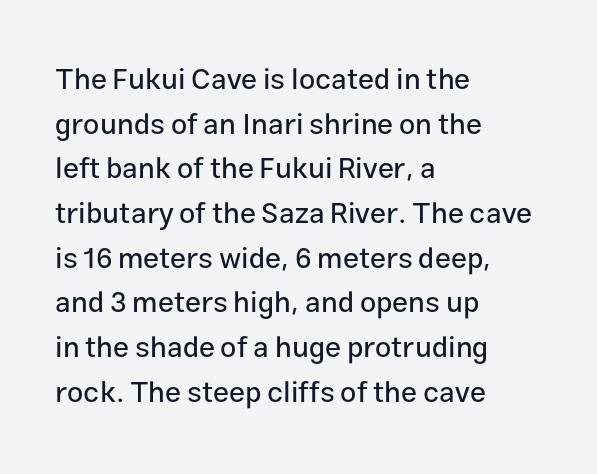
{"serif": "no", "italic": "no", "width": "normal", "stroke_contrast": "low", "x_height": "medium", "monospaced": "no", "underline": "no", "align": "left", "line_spacing": "normal", "line_spacing_ratio": 1.54, "letter_spacing": "normal", "letter_spacing_em": 0.0, "glyph_px": 29}
